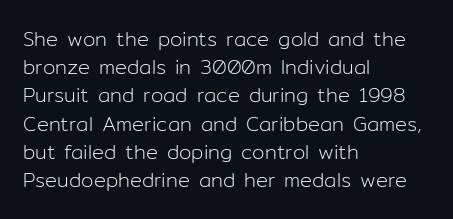
Nobody drew a line under any word here. When letters stand straight like this, we call the style roman or upright. The lines sit at an ordinary, default distance from one another. Summary of weight: not heavy and not bold.
